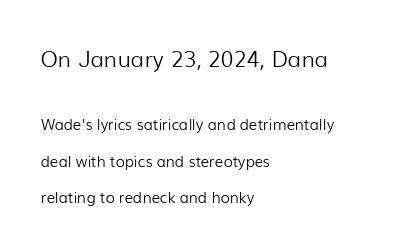
{"italic": "no", "bold": "no", "underline": "no", "align": "left", "line_spacing": "loose", "line_spacing_ratio": 2.44, "letter_spacing": "normal", "letter_spacing_em": 0.0, "larger_block": "first", "size_ratio": 1.47, "glyph_px": 22}
